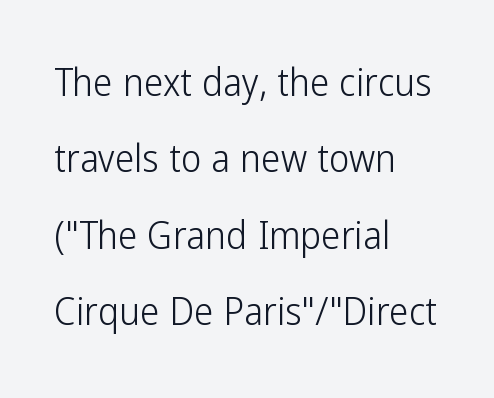
Q: Is the text bold? A: No.
Q: Is the text italic (slanted)? A: No, it is upright.
Q: Is the typeface a serif or a sans-serif typeface? A: Sans-serif.
Q: Is the text underlined? A: No.
Q: How is the paragraph aligned? A: Left-aligned.
Q: Is the spacing between letters normal or unusually wide? A: Normal.
Q: Is the spacing between lines tight, normal or loose? A: Loose.
Q: Width (condensed, normal, or wide)? A: Condensed.
Q: Stroke contrast? A: Low.
Q: x-height? A: Medium.
Q: Monospaced? A: No.
